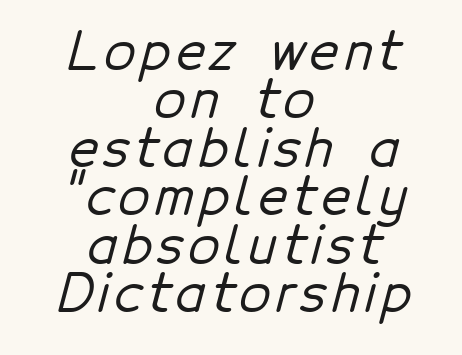
The font family rendered here belongs to the sans-serif group. Tightly led — the rows are bunched. The space beneath each line is pristine and unruled. Varying glyph widths throughout — classic text-font behaviour. Alignment: centered.
